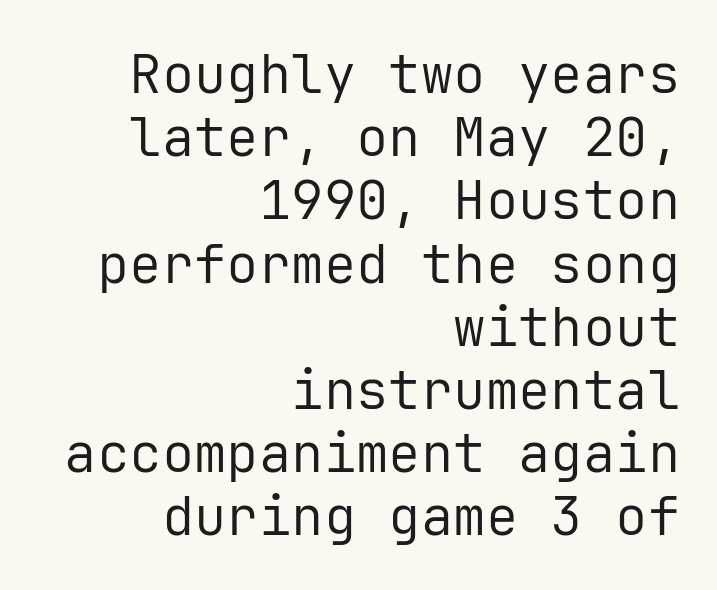
Is this a fixed-width face? Yes — each glyph sits in an identical cell. Letters have the restrained weight of plain body copy at most. The type sits square on the baseline with zero lean. Just letters on the line, the space beneath them empty. Is this a sans? Yes — the strokes have no serifs.
